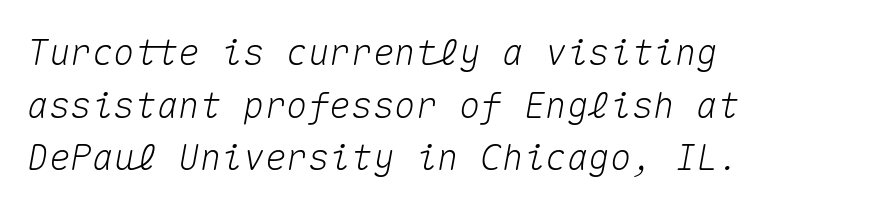
The image shows 36 px text type, italic (leaning right), monospaced; set left-aligned, normal line spacing (1.46x), normal letter spacing, not underlined; medium stroke contrast and a medium x-height.
